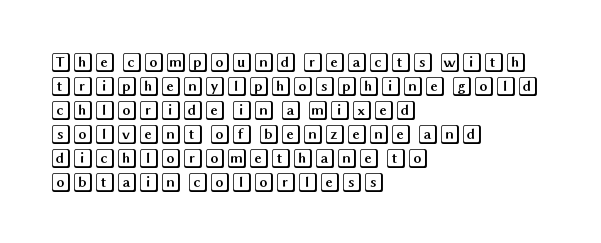
Does the lettering tilt? It doesn't — this is upright. The lines are quadded left. Unmarked baselines from the first word to the last. Characters follow at the spacing the type designer built in.
